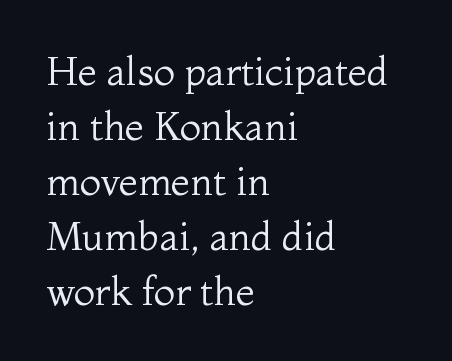
The image shows 39 px regular-weight serif type, upright; set left-aligned, normal line spacing (1.41x), normal letter spacing, not underlined; medium stroke contrast and a medium x-height.
